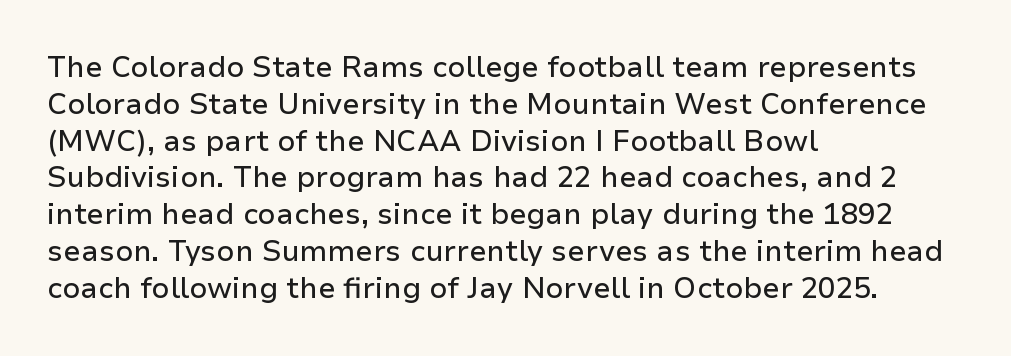
Students, note that the glyphs here touch the page at normal intervals. Lines of text with bare space underneath. Think of a printed novel: that variable character pitch is what you see here. Look at the bottom of the vertical strokes: they stop flat, with no serifs.
